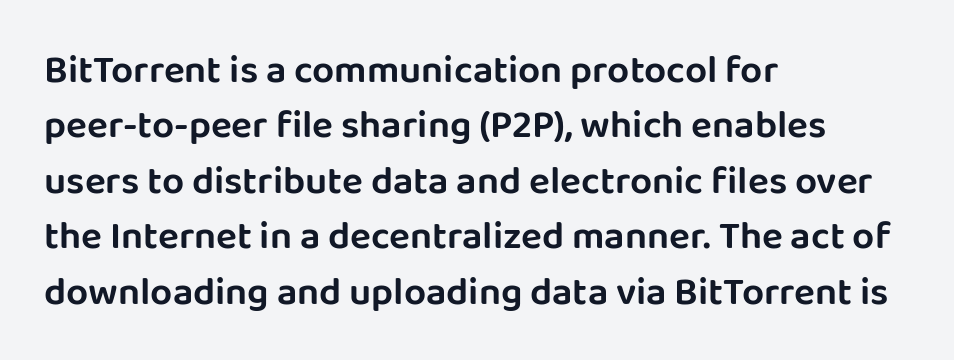
{"serif": "no", "italic": "no", "width": "normal", "stroke_contrast": "low", "x_height": "large", "monospaced": "no", "underline": "no", "align": "left", "line_spacing": "normal", "line_spacing_ratio": 1.42, "letter_spacing": "normal", "letter_spacing_em": 0.0, "glyph_px": 39}
